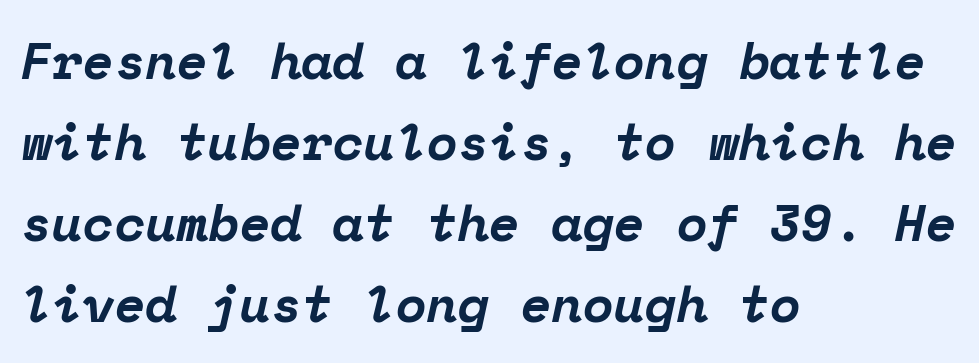
Q: Is the text bold? A: Yes.
Q: Is the text italic (slanted)? A: Yes, it leans right by about 12 degrees.
Q: Is the typeface a serif or a sans-serif typeface? A: Serif.
Q: Is the text underlined? A: No.
Q: How is the paragraph aligned? A: Left-aligned.
Q: Is the spacing between letters normal or unusually wide? A: Normal.
Q: Is the spacing between lines tight, normal or loose? A: Normal.
Q: Width (condensed, normal, or wide)? A: Normal.
Q: Stroke contrast? A: Low.
Q: x-height? A: Medium.
Q: Monospaced? A: Yes.
